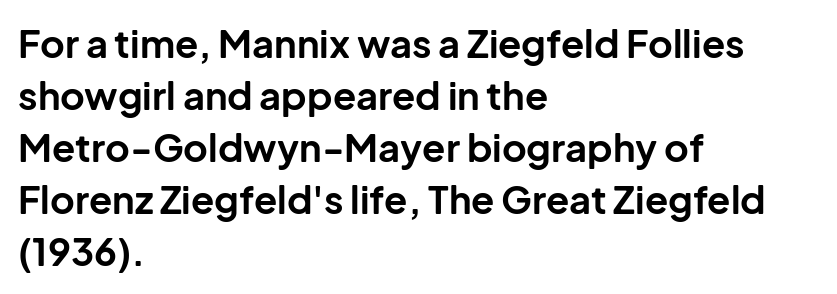
The image shows 38 px bold sans-serif type, upright; set left-aligned, normal line spacing (1.37x), normal letter spacing, not underlined; low stroke contrast and a medium x-height.
